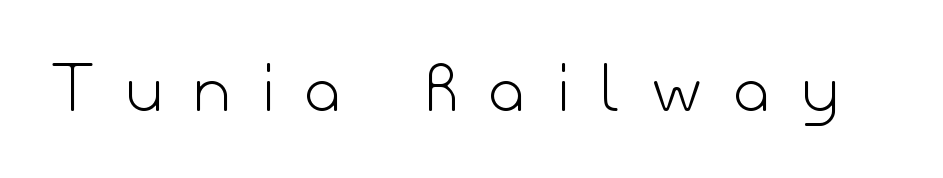
{"serif": "no", "italic": "no", "bold": "no", "weight": "light", "width": "normal", "stroke_contrast": "low", "x_height": "small", "monospaced": "no", "underline": "no", "letter_spacing": "wide", "letter_spacing_em": 0.42, "glyph_px": 76}
